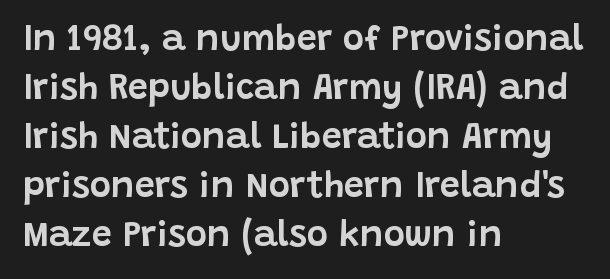
The image shows 36 px sans-serif type, upright; set left-aligned, normal line spacing (1.36x), normal letter spacing, not underlined; low stroke contrast and a large x-height.
